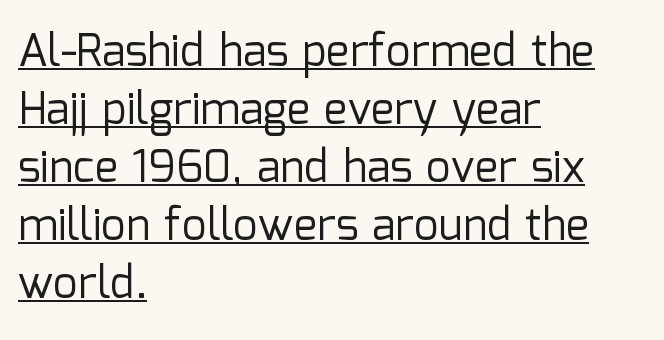
{"serif": "no", "italic": "no", "bold": "no", "weight": "regular", "width": "normal", "stroke_contrast": "low", "x_height": "medium", "monospaced": "no", "underline": "yes", "align": "left", "line_spacing": "normal", "line_spacing_ratio": 1.32, "letter_spacing": "normal", "letter_spacing_em": 0.0, "glyph_px": 44}
